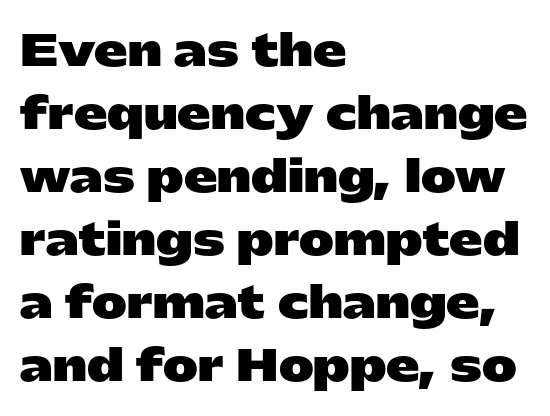
This sample uses an upright cut, with every glyph sitting square on the baseline. As a designer I'd log this as weight 700, bold. Observe the ordinary spacing: letters are neighbours, not strangers. Plain, unruled lines of type.
